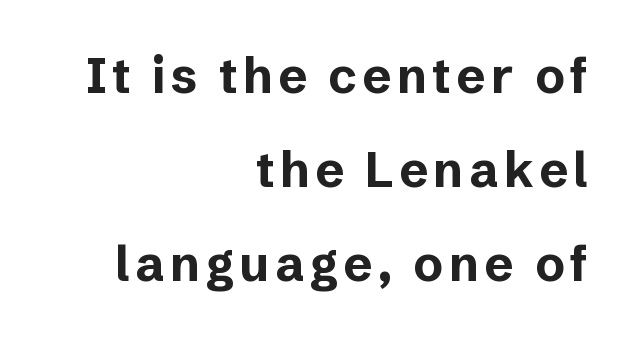
Q: Is the text bold? A: Yes.
Q: Is the text italic (slanted)? A: No, it is upright.
Q: Is the typeface a serif or a sans-serif typeface? A: Sans-serif.
Q: Is the text underlined? A: No.
Q: How is the paragraph aligned? A: Right-aligned.
Q: Is the spacing between lines tight, normal or loose? A: Loose.
Q: Width (condensed, normal, or wide)? A: Normal.
Q: Stroke contrast? A: Low.
Q: x-height? A: Medium.
Q: Monospaced? A: No.
